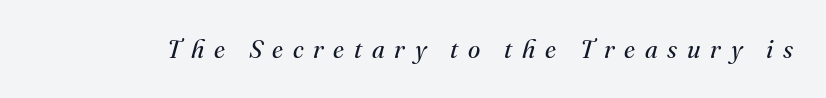
The image shows 25 px text type, italic (leaning right); set unusually wide letter spacing (+0.39 em), not underlined.
